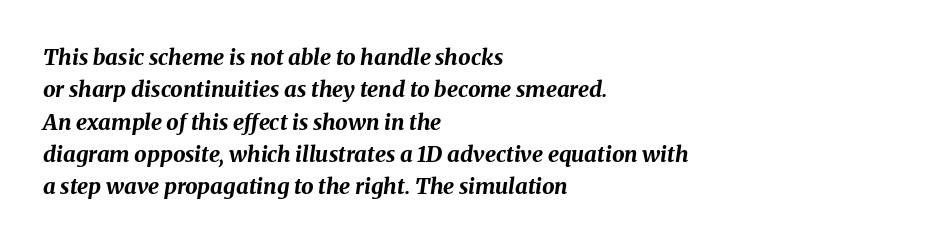
Nobody drew a line under any word here. The glyphs have the mass of a bold cut. Line spacing here is normal. The typography opts for an oblique posture over an upright one.
